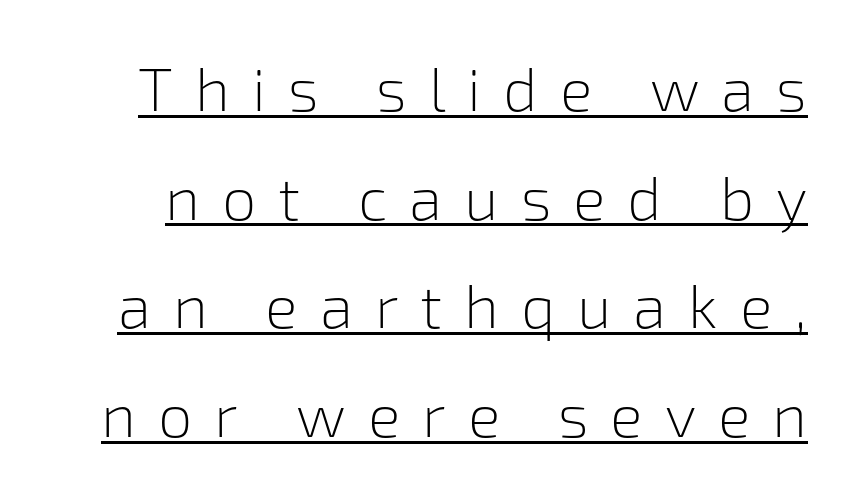
Q: Is the text bold? A: No.
Q: Is the text italic (slanted)? A: No, it is upright.
Q: Is the typeface a serif or a sans-serif typeface? A: Sans-serif.
Q: Is the text underlined? A: Yes.
Q: Is the spacing between letters normal or unusually wide? A: Unusually wide.
Q: Width (condensed, normal, or wide)? A: Normal.
Q: Stroke contrast? A: Low.
Q: x-height? A: Medium.
Q: Monospaced? A: No.
